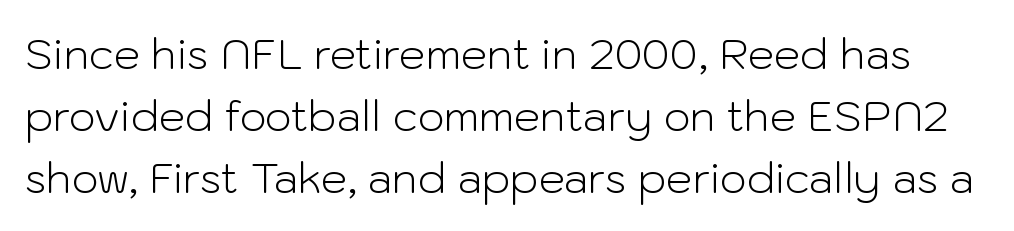
The image shows 42 px light sans-serif type, upright; set normal line spacing (1.48x), normal letter spacing, not underlined; low stroke contrast and a medium x-height.
